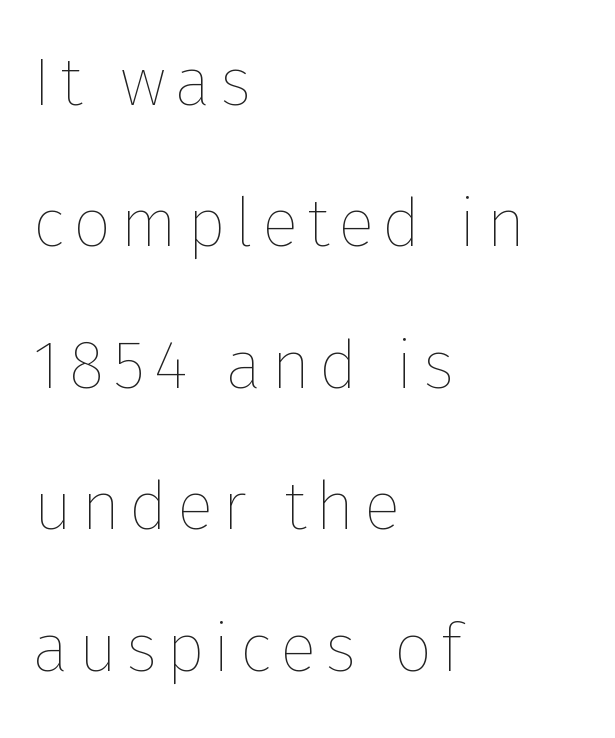
Line spacing here is loose. The strokes carry an ordinary text weight at most. The face used here is proportionally spaced, like ordinary book or web type. Plain, unruled lines of type.
